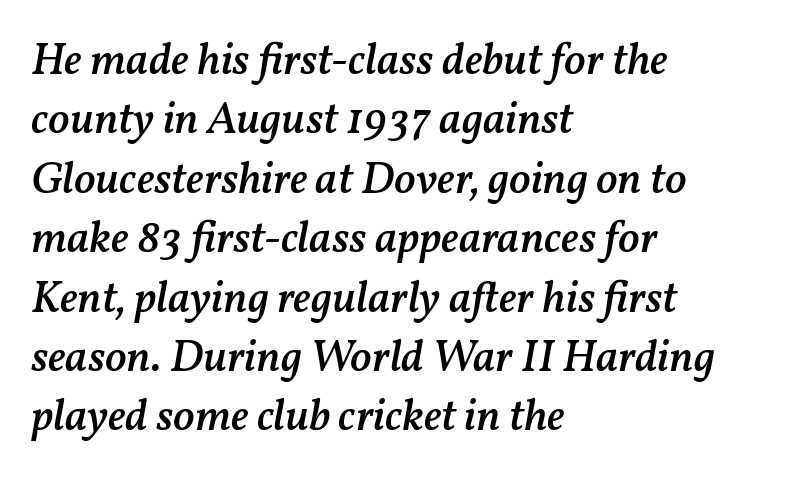
Decoration check: the copy has no underline. Style check: oblique. Nothing unusual about the tracking: characters are spaced as the font intends. Every row of glyphs begins at an identical x-position on the left. The passage shown is typed in a proportional face where columns would drift.
